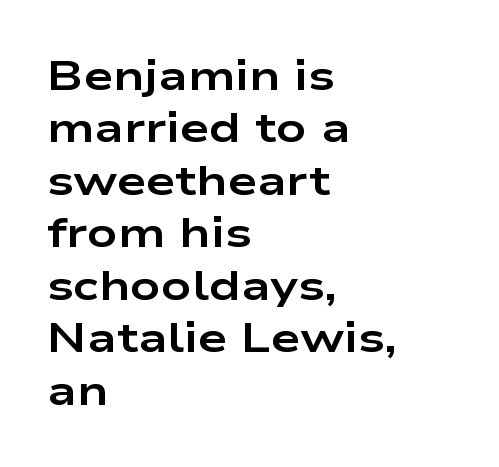
The image shows 42 px bold, wide sans-serif type, upright; set left-aligned, normal line spacing (1.25x), normal letter spacing, not underlined; low stroke contrast and a medium x-height.
